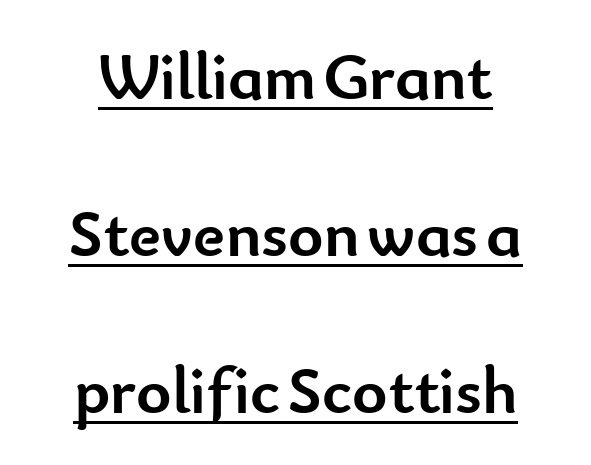
The image shows 67 px semibold sans-serif type, upright; set centered, loose line spacing (2.34x), normal letter spacing, underlined; low stroke contrast and a small x-height.
